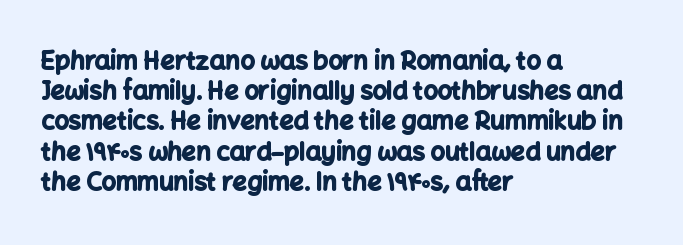
The passage shown is emphatically bold. The space directly below the letters is spotless. Tracking here is standard; glyphs follow each other at the usual distance. Where is the straight margin? On the left.
